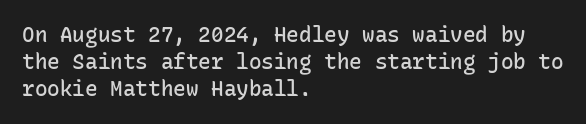
Q: Is the text bold? A: Semi-bold.
Q: Is the text italic (slanted)? A: No, it is upright.
Q: Is the text underlined? A: No.
Q: How is the paragraph aligned? A: Left-aligned.
Q: Is the spacing between letters normal or unusually wide? A: Normal.
Q: Is the spacing between lines tight, normal or loose? A: Normal.
